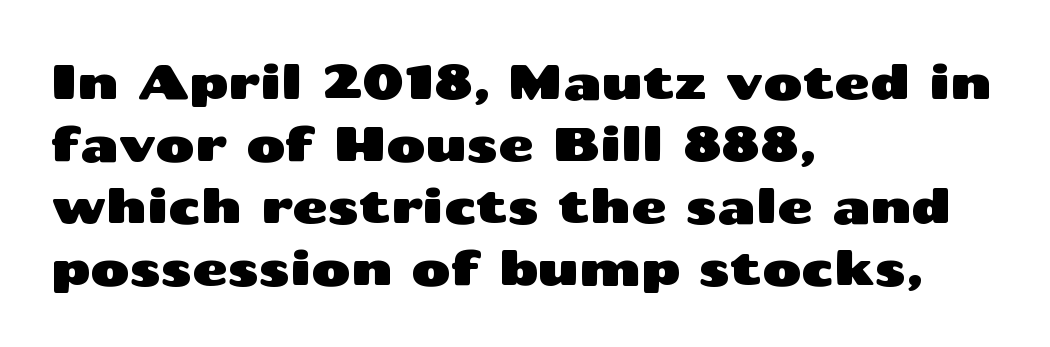
{"serif": "no", "italic": "no", "width": "wide", "stroke_contrast": "medium", "x_height": "medium", "monospaced": "no", "underline": "no", "align": "left", "line_spacing": "normal", "line_spacing_ratio": 1.29, "letter_spacing": "normal", "letter_spacing_em": 0.0, "glyph_px": 48}
